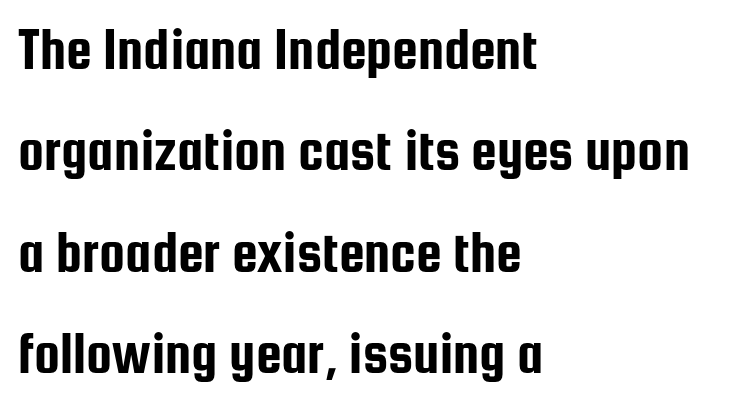
Is this a fixed-width face? No — the glyphs have proportional, varying widths. These lines are composed in type without serifs. Rendered with straight, roman letterforms. Only glyphs here, with clear space below each row. The horizontal fit of the characters is conventional and even. This sample is left-justified, so line endings fall wherever the words run out.
